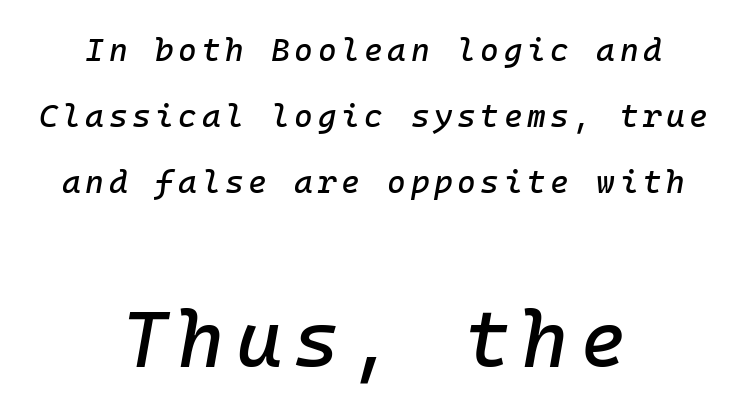
The image shows 79 px text type, italic (leaning right), monospaced; set centered, loose line spacing (2.07x), not underlined; the second (bottom) block is 2.47x larger; low stroke contrast and a medium x-height.
